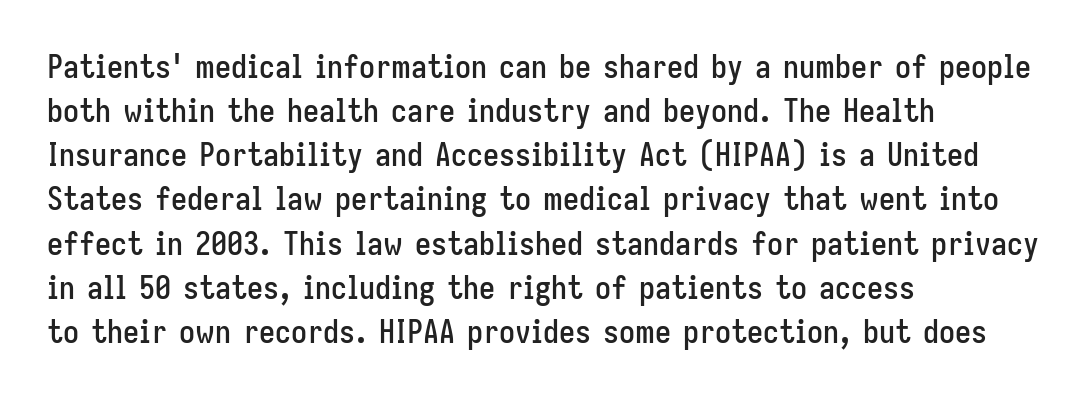
The image shows 32 px condensed sans-serif type, upright; set left-aligned, normal line spacing (1.38x), normal letter spacing, not underlined; low stroke contrast and a medium x-height.
